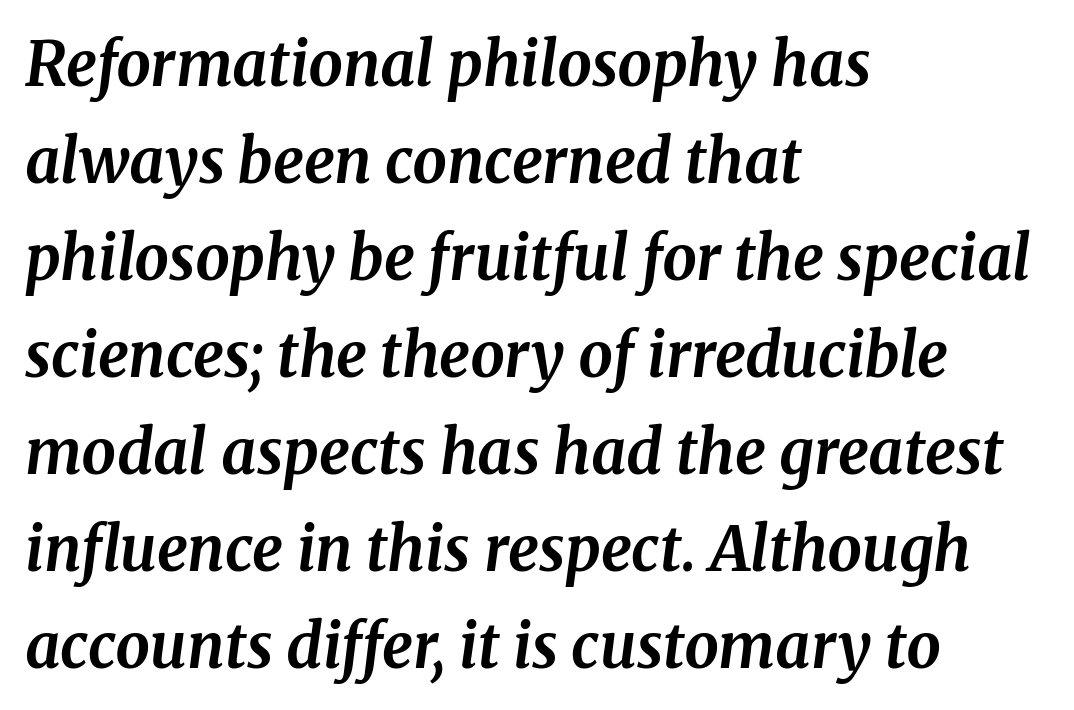
{"serif": "yes", "italic": "yes", "lean": "right", "slant_degrees": 8, "bold": "yes", "weight": "bold", "width": "normal", "stroke_contrast": "medium", "x_height": "medium", "monospaced": "no", "underline": "no", "align": "left", "line_spacing": "normal", "line_spacing_ratio": 1.59, "letter_spacing": "normal", "letter_spacing_em": 0.0, "glyph_px": 61}
